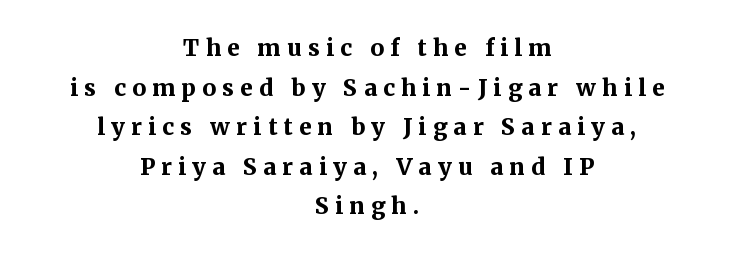
Does the weight exceed regular? Yes, all the way to bold. The rag falls on both sides of this text block equally. Underlining? Definitely not there. Unlike italic type, these characters show no tilt at all. The tracking jumps out immediately: characters are airy and widely separated.
